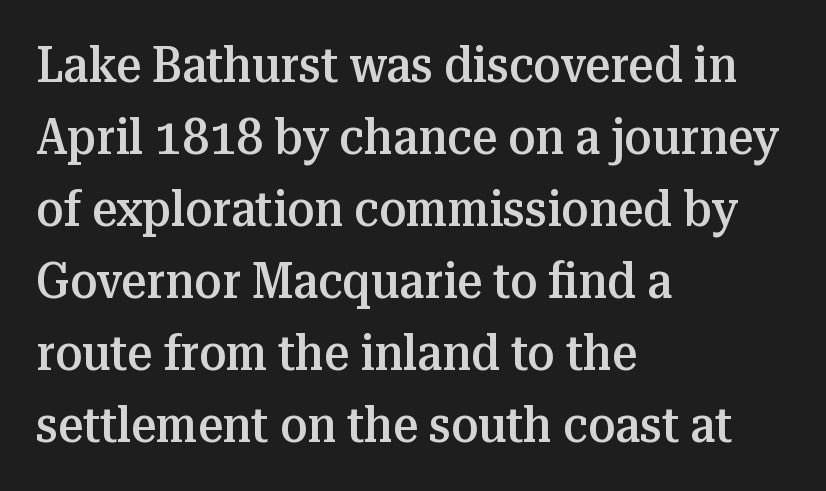
Does the copy run flush right? No — it runs flush left. The line-height multiplier appears to be the usual default. Plain, unruled lines of type. Heft: intermediate — a semibold. Observe the ordinary spacing: letters are neighbours, not strangers.
